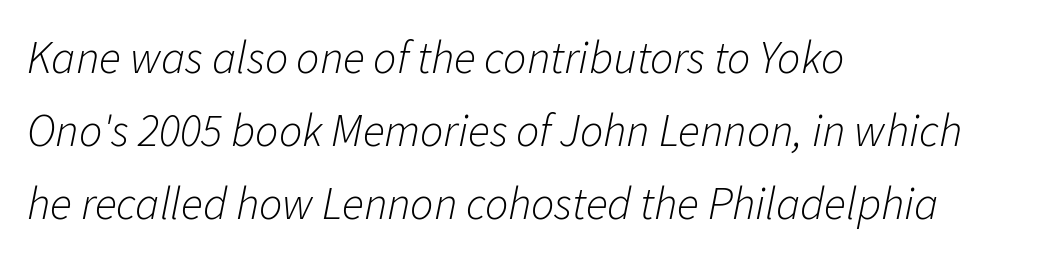
The image shows 46 px light type, italic (leaning right); set left-aligned, normal line spacing (1.59x), normal letter spacing, not underlined; low stroke contrast and a medium x-height.
